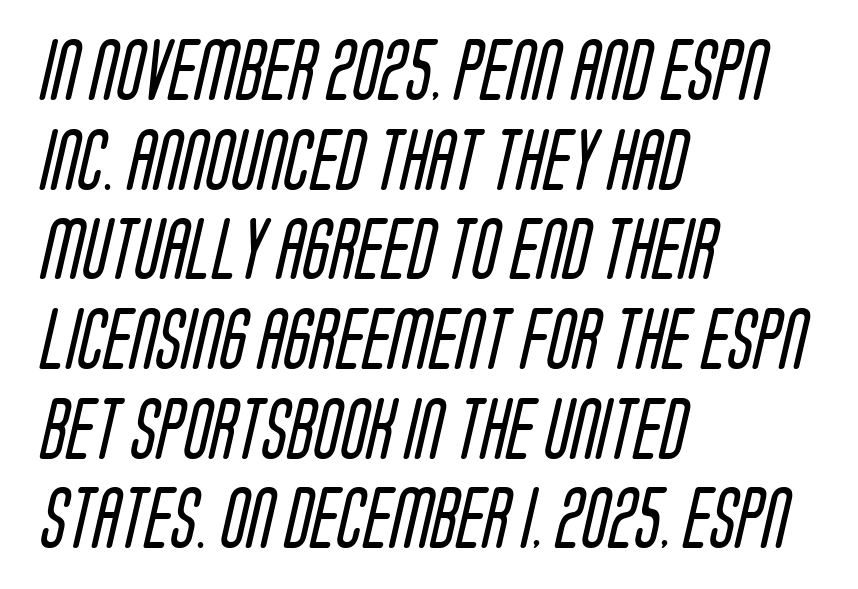
The image shows 61 px regular-weight, condensed sans-serif type; set left-aligned, normal line spacing (1.47x), normal letter spacing, not underlined; low stroke contrast and a large x-height.
